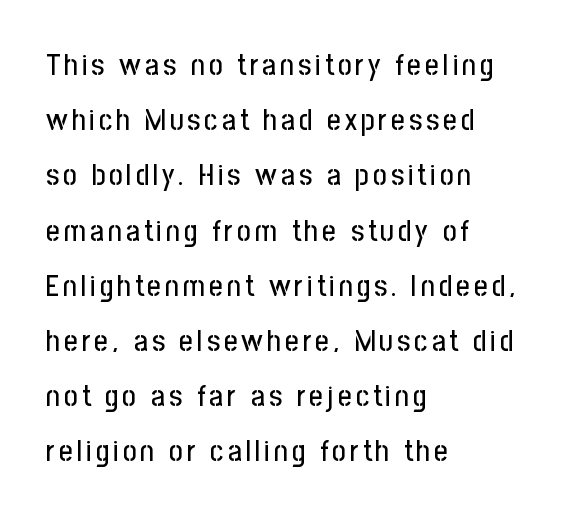
Q: Is the text italic (slanted)? A: No, it is upright.
Q: Is the typeface a serif or a sans-serif typeface? A: Sans-serif.
Q: Is the text underlined? A: No.
Q: How is the paragraph aligned? A: Left-aligned.
Q: Width (condensed, normal, or wide)? A: Condensed.
Q: Stroke contrast? A: Low.
Q: x-height? A: Medium.
Q: Monospaced? A: No.
